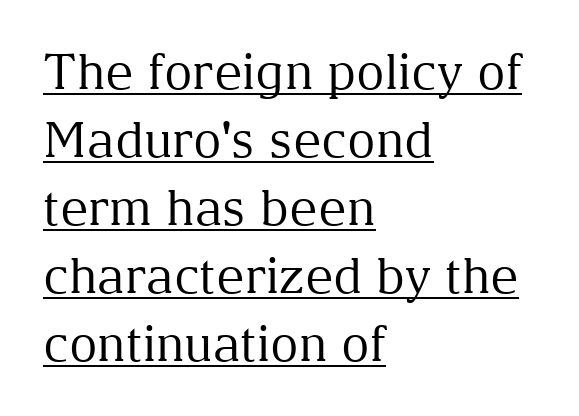
The image shows 49 px regular-weight serif type, upright; set left-aligned, normal line spacing (1.39x), normal letter spacing, underlined; medium stroke contrast and a medium x-height.
